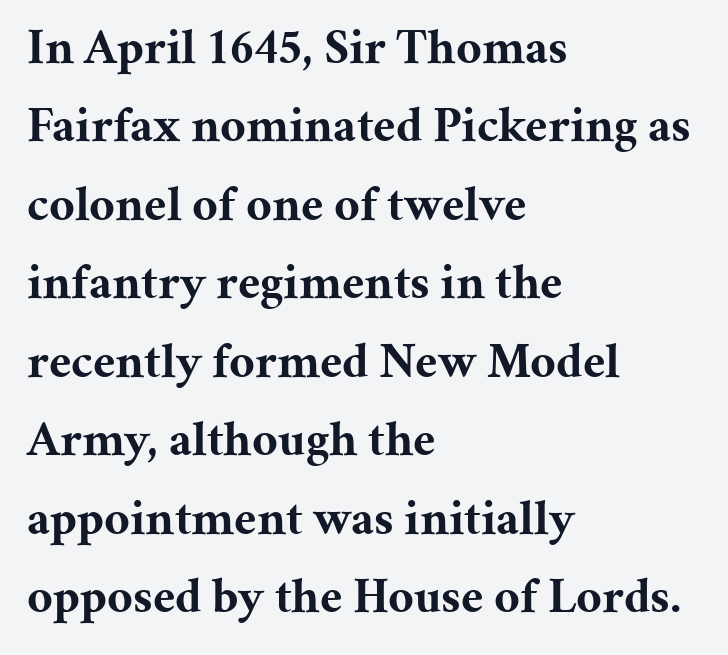
The image shows 50 px bold serif type, upright; set left-aligned, normal line spacing (1.57x), normal letter spacing, not underlined; medium stroke contrast and a medium x-height.
